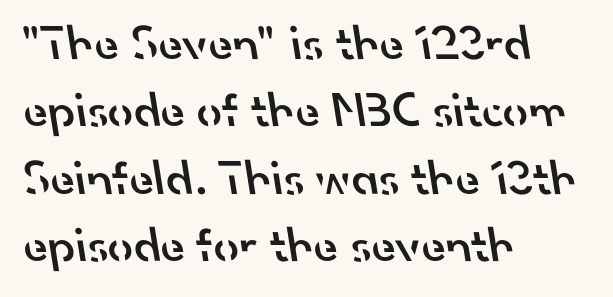
{"serif": "no", "bold": "semi", "weight": "semibold", "width": "normal", "stroke_contrast": "low", "x_height": "small", "monospaced": "no", "underline": "no", "align": "left", "line_spacing": "normal", "line_spacing_ratio": 1.35, "letter_spacing": "normal", "letter_spacing_em": 0.0, "glyph_px": 50}
